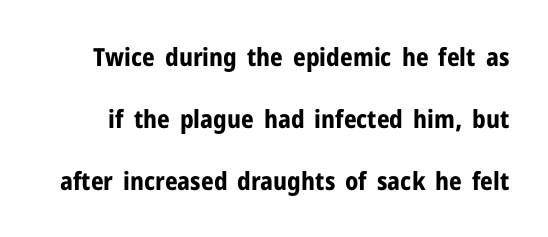
Q: Is the text bold? A: Yes.
Q: Is the text italic (slanted)? A: No, it is upright.
Q: Is the text underlined? A: No.
Q: Is the spacing between letters normal or unusually wide? A: Normal.
Q: Is the spacing between lines tight, normal or loose? A: Loose.
